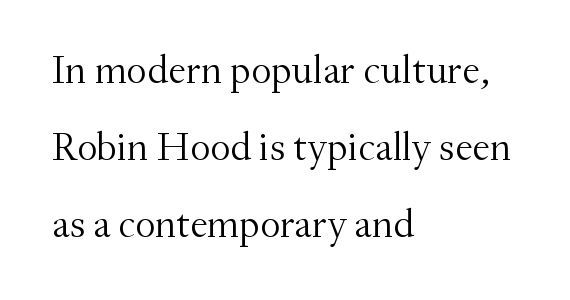
{"serif": "yes", "italic": "no", "bold": "no", "weight": "light", "width": "normal", "stroke_contrast": "medium", "x_height": "small", "monospaced": "no", "underline": "no", "align": "left", "line_spacing": "loose", "line_spacing_ratio": 1.93, "letter_spacing": "normal", "letter_spacing_em": 0.0, "glyph_px": 40}
